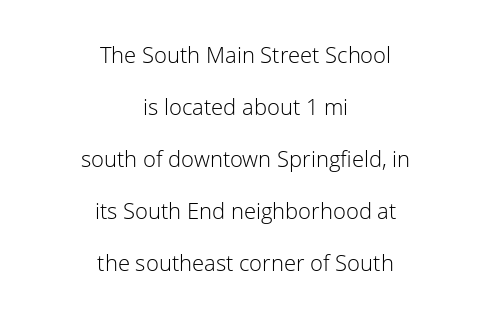
Q: Is the text bold? A: No.
Q: Is the text italic (slanted)? A: No, it is upright.
Q: Is the text underlined? A: No.
Q: How is the paragraph aligned? A: Centered.
Q: Is the spacing between letters normal or unusually wide? A: Normal.
Q: Is the spacing between lines tight, normal or loose? A: Loose.
